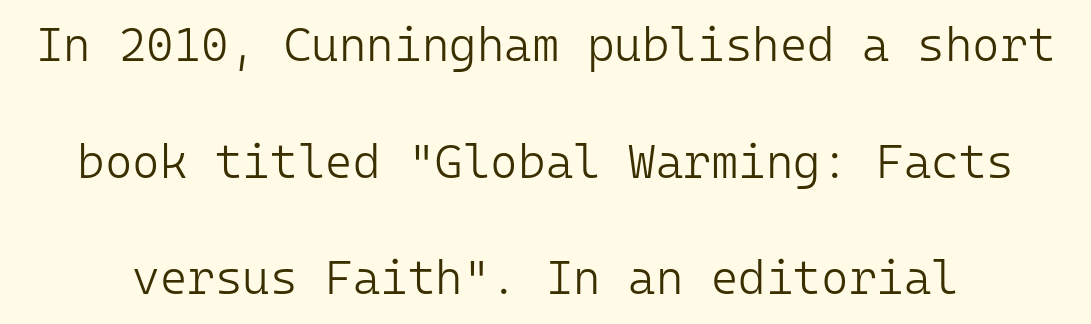
Q: Is the text bold? A: No.
Q: Is the text italic (slanted)? A: No, it is upright.
Q: Is the typeface a serif or a sans-serif typeface? A: Sans-serif.
Q: Is the text underlined? A: No.
Q: Is the spacing between letters normal or unusually wide? A: Normal.
Q: Is the spacing between lines tight, normal or loose? A: Loose.
Q: Width (condensed, normal, or wide)? A: Normal.
Q: Stroke contrast? A: Low.
Q: x-height? A: Medium.
Q: Monospaced? A: Yes.
